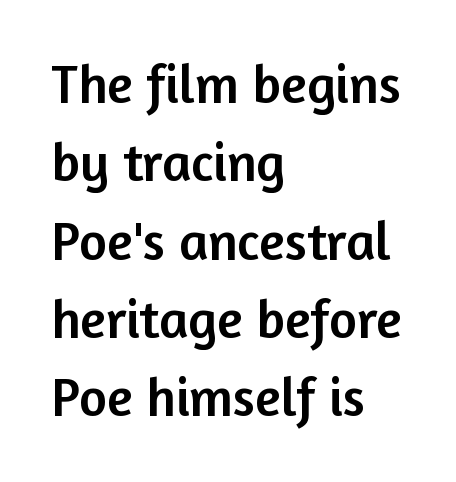
The image shows 54 px sans-serif type, upright; set left-aligned, normal line spacing (1.45x), normal letter spacing, not underlined; low stroke contrast and a medium x-height.
